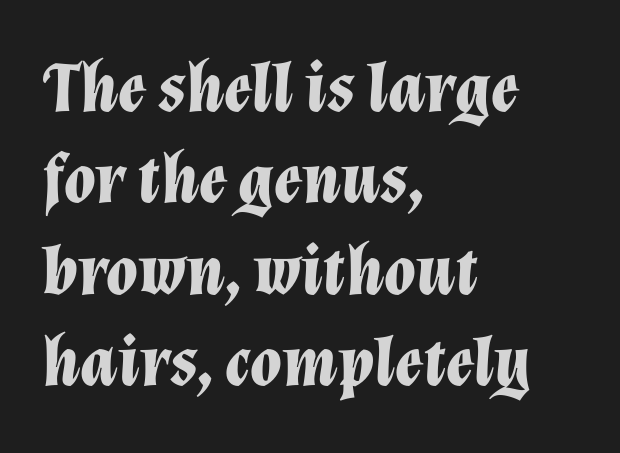
Spacing verdict: proportional, widths tailored to each character. Inter-character spacing is left at the font's built-in metrics. It's the slanting kind of type. Check the space under the baseline: it is left empty.
